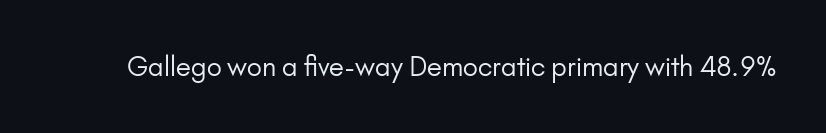
The image shows 26 px text type, upright; set normal letter spacing, not underlined.
